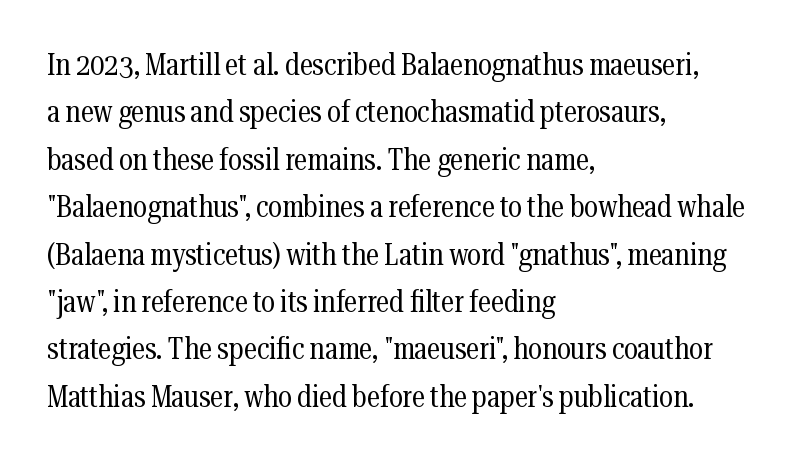
Q: Is the text bold? A: No.
Q: Is the text italic (slanted)? A: No, it is upright.
Q: Is the typeface a serif or a sans-serif typeface? A: Serif.
Q: Is the text underlined? A: No.
Q: How is the paragraph aligned? A: Left-aligned.
Q: Is the spacing between letters normal or unusually wide? A: Normal.
Q: Is the spacing between lines tight, normal or loose? A: Normal.
Q: Width (condensed, normal, or wide)? A: Condensed.
Q: Stroke contrast? A: Medium.
Q: x-height? A: Medium.
Q: Monospaced? A: No.
